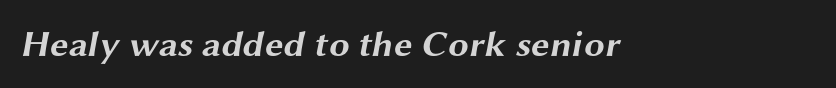
{"serif": "no", "bold": "yes", "weight": "bold", "width": "wide", "stroke_contrast": "medium", "x_height": "medium", "monospaced": "no", "underline": "no", "letter_spacing": "normal", "letter_spacing_em": 0.0, "glyph_px": 37}
